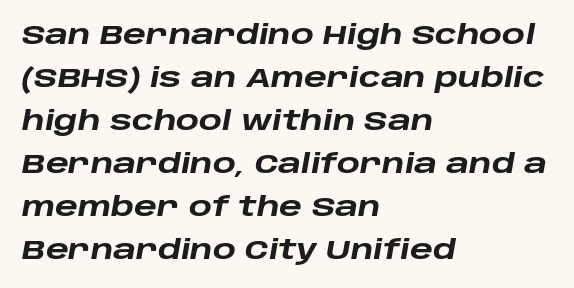
Quick note: interline space is typical. Any mark beneath the type? The region is blank. The paragraph shown leans on its left margin. The font's italic variant was chosen for this text.
